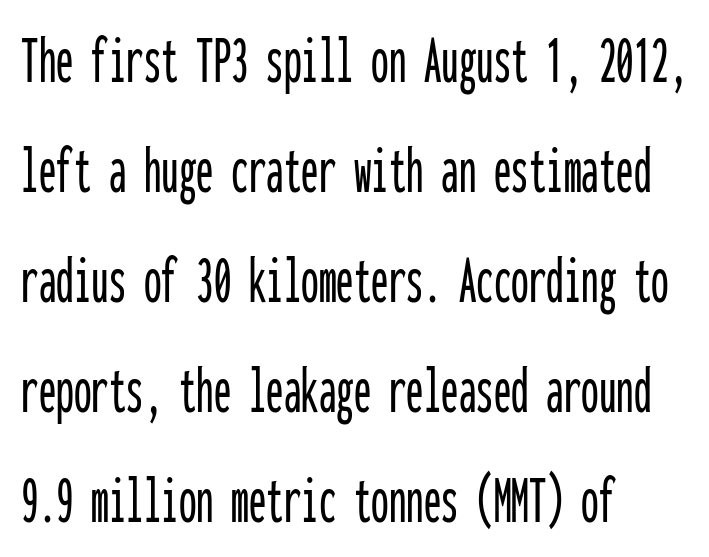
To sum up the face: it is a sans, with no serifs. Characters remain perfectly vertical along every line. Does extra space separate the letters? No, they use regular spacing. Check the space under the baseline: it is left empty. The rendering uses typewriter-style spacing with identical character cells. The space between consecutive lines is moderate.
